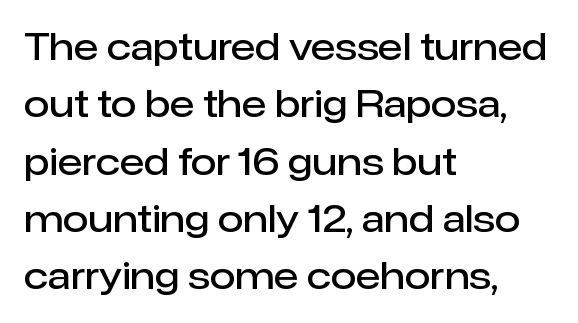
The image shows 37 px semibold sans-serif type, upright; set left-aligned, normal line spacing (1.55x), normal letter spacing, not underlined; low stroke contrast and a medium x-height.
